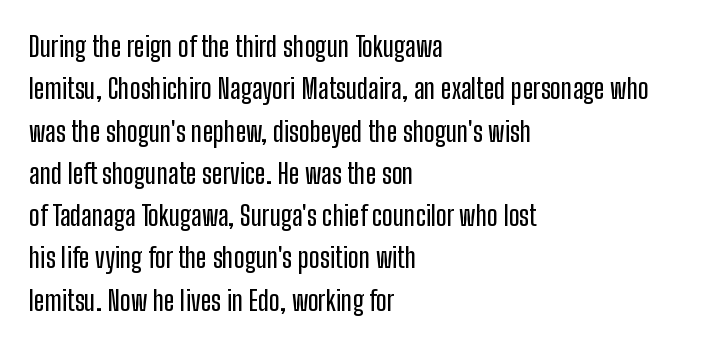
The image shows 28 px condensed sans-serif type, upright; set left-aligned, normal line spacing (1.51x), normal letter spacing, not underlined; low stroke contrast and a medium x-height.
